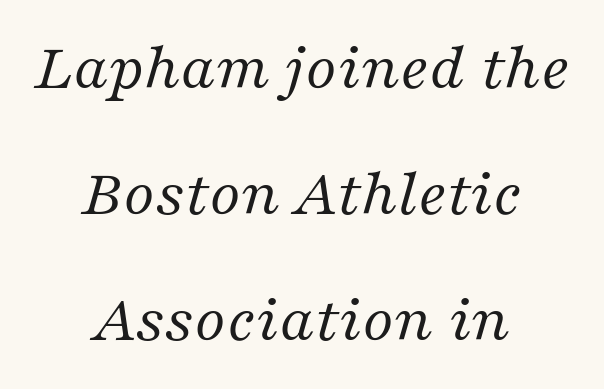
Q: Is the text bold? A: No.
Q: Is the text italic (slanted)? A: Yes, it leans right by about 16 degrees.
Q: Is the typeface a serif or a sans-serif typeface? A: Serif.
Q: Is the text underlined? A: No.
Q: How is the paragraph aligned? A: Centered.
Q: Is the spacing between letters normal or unusually wide? A: Normal.
Q: Width (condensed, normal, or wide)? A: Normal.
Q: Stroke contrast? A: Medium.
Q: x-height? A: Medium.
Q: Monospaced? A: No.
